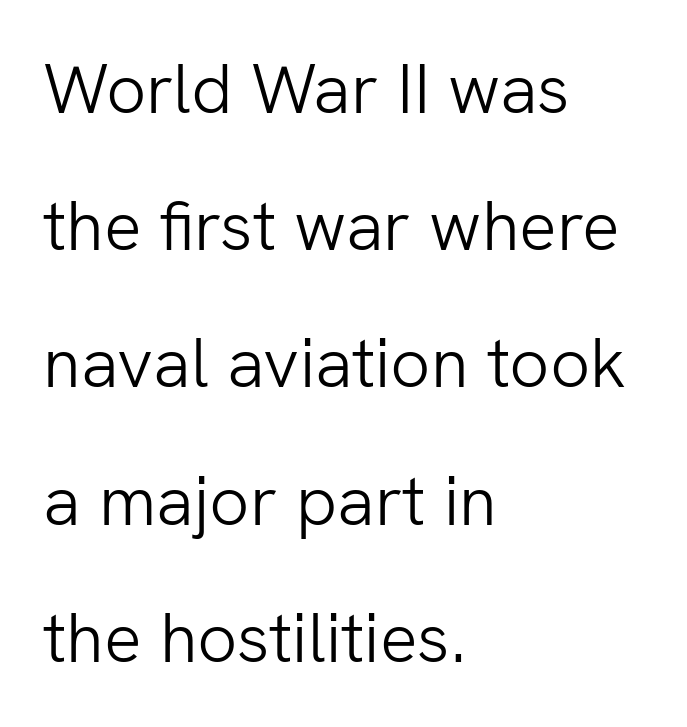
The image shows 70 px light sans-serif type, upright; set left-aligned, loose line spacing (1.96x), normal letter spacing, not underlined; low stroke contrast and a medium x-height.
